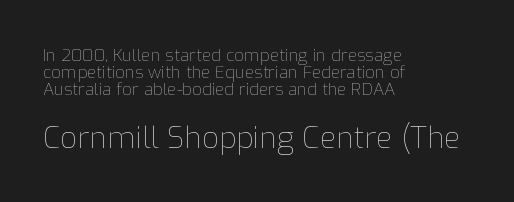
{"italic": "no", "bold": "no", "weight": "thin", "width": "normal", "stroke_contrast": "low", "x_height": "medium", "monospaced": "no", "underline": "no", "align": "left", "line_spacing": "tight", "line_spacing_ratio": 0.99, "letter_spacing": "normal", "letter_spacing_em": 0.0, "larger_block": "second", "size_ratio": 1.76, "glyph_px": 30}
